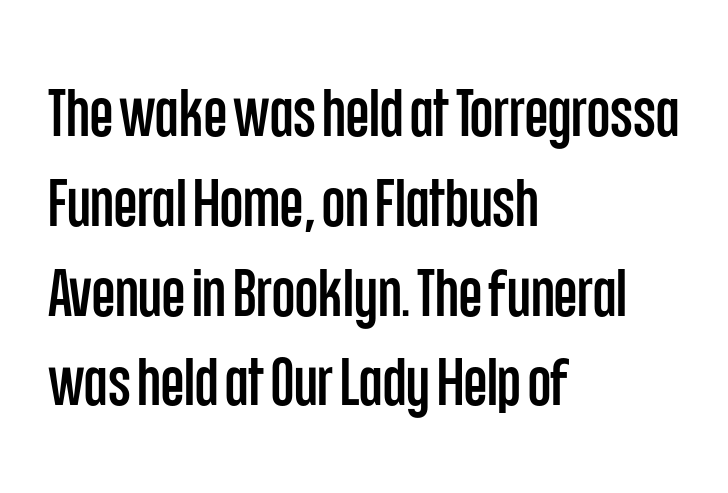
{"serif": "no", "italic": "no", "width": "condensed", "stroke_contrast": "low", "x_height": "large", "monospaced": "no", "underline": "no", "align": "left", "line_spacing": "normal", "line_spacing_ratio": 1.34, "letter_spacing": "normal", "letter_spacing_em": 0.0, "glyph_px": 67}
